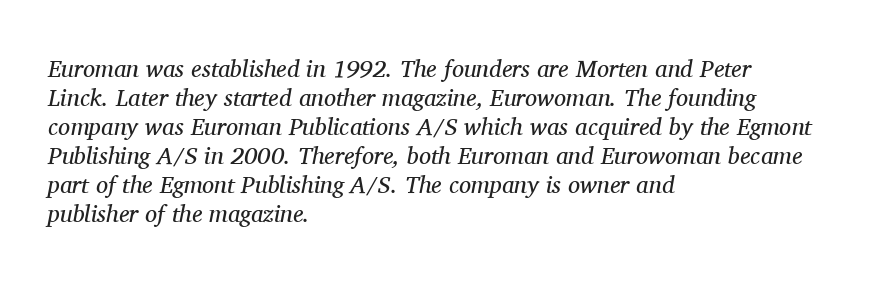
The strokes carry an ordinary text weight at most. The gap between lines stays unmarked. Leftover space on each line is placed entirely after the last word. Caption: standard tracking, unaltered.
